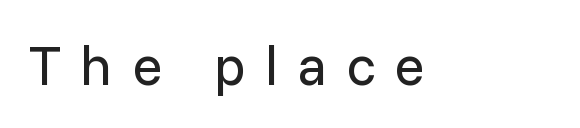
Q: Is the text bold? A: No.
Q: Is the text italic (slanted)? A: No, it is upright.
Q: Is the typeface a serif or a sans-serif typeface? A: Sans-serif.
Q: Is the text underlined? A: No.
Q: Is the spacing between letters normal or unusually wide? A: Unusually wide.
Q: Width (condensed, normal, or wide)? A: Normal.
Q: Stroke contrast? A: Low.
Q: x-height? A: Medium.
Q: Monospaced? A: No.
